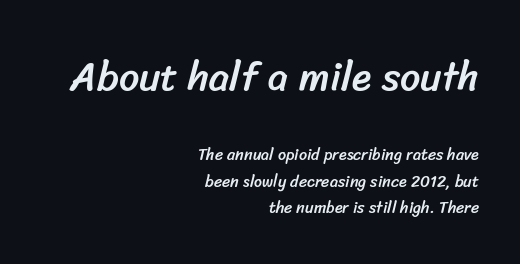
Q: Is the typeface a serif or a sans-serif typeface? A: Sans-serif.
Q: Is the text underlined? A: No.
Q: How is the paragraph aligned? A: Right-aligned.
Q: Is the spacing between letters normal or unusually wide? A: Normal.
Q: Is the spacing between lines tight, normal or loose? A: Normal.
Q: Which block of text is set in a larger size, the first (top) or the second (bottom)? A: The first (top) one.
Q: Width (condensed, normal, or wide)? A: Normal.
Q: Stroke contrast? A: Low.
Q: x-height? A: Medium.
Q: Monospaced? A: No.
